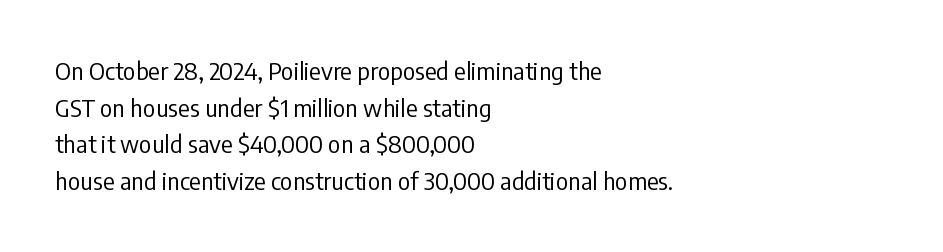
The image shows 24 px text type, upright; set left-aligned, normal line spacing (1.53x), normal letter spacing, not underlined.
